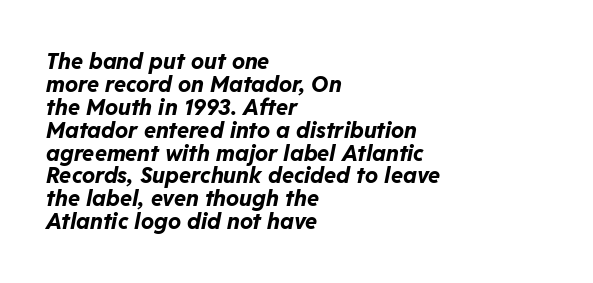
The image shows 22 px bold type, italic (leaning right); set left-aligned, tight line spacing (1.04x), normal letter spacing, not underlined.
